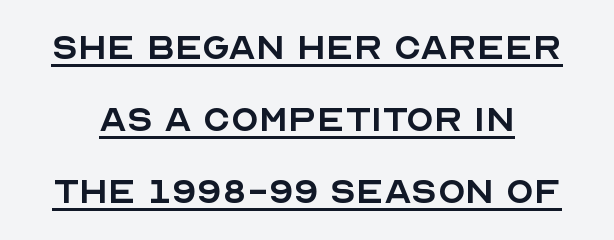
Q: Is the text bold? A: No.
Q: Is the text italic (slanted)? A: No, it is upright.
Q: Is the typeface a serif or a sans-serif typeface? A: Sans-serif.
Q: Is the text underlined? A: Yes.
Q: Is the spacing between letters normal or unusually wide? A: Normal.
Q: Is the spacing between lines tight, normal or loose? A: Normal.
Q: Width (condensed, normal, or wide)? A: Normal.
Q: x-height? A: Large.
Q: Monospaced? A: No.
